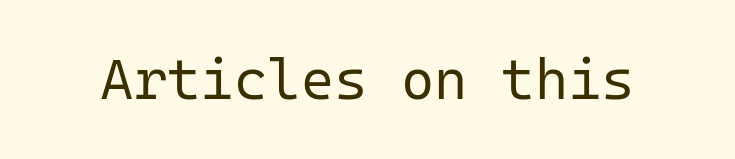
Q: Is the text bold? A: No.
Q: Is the text italic (slanted)? A: No, it is upright.
Q: Is the typeface a serif or a sans-serif typeface? A: Sans-serif.
Q: Is the text underlined? A: No.
Q: Is the spacing between letters normal or unusually wide? A: Normal.
Q: Width (condensed, normal, or wide)? A: Normal.
Q: Stroke contrast? A: Low.
Q: x-height? A: Medium.
Q: Monospaced? A: Yes.
